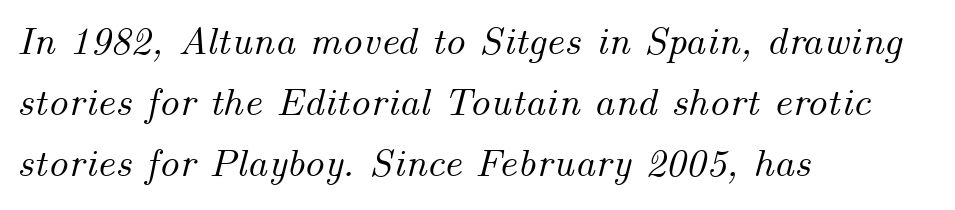
{"italic": "yes", "lean": "right", "slant_degrees": 14, "width": "normal", "stroke_contrast": "medium", "x_height": "small", "monospaced": "no", "underline": "no", "align": "left", "line_spacing": "normal", "line_spacing_ratio": 1.53, "letter_spacing": "normal", "letter_spacing_em": 0.0, "glyph_px": 40}
